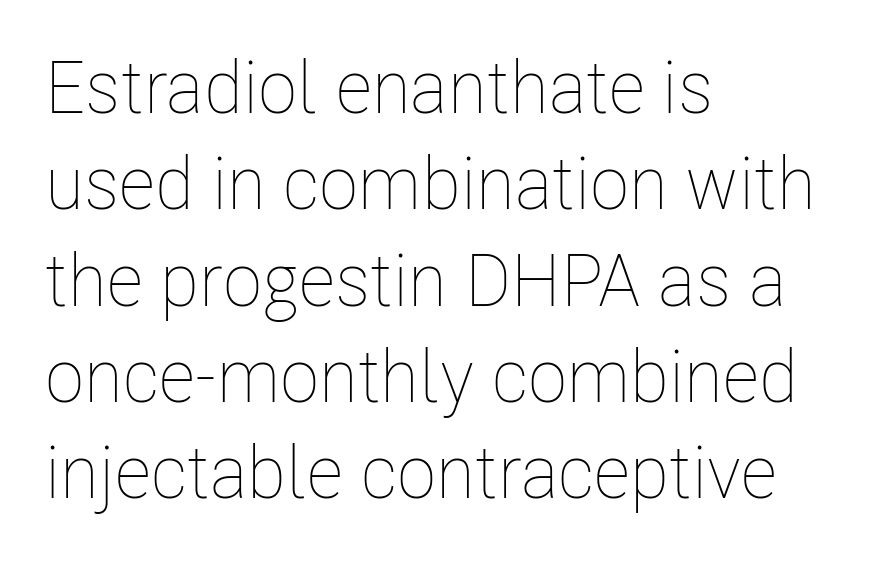
{"italic": "no", "bold": "no", "weight": "thin", "width": "condensed", "stroke_contrast": "low", "x_height": "medium", "monospaced": "no", "underline": "no", "align": "left", "line_spacing": "normal", "line_spacing_ratio": 1.32, "letter_spacing": "normal", "letter_spacing_em": 0.0, "glyph_px": 73}
